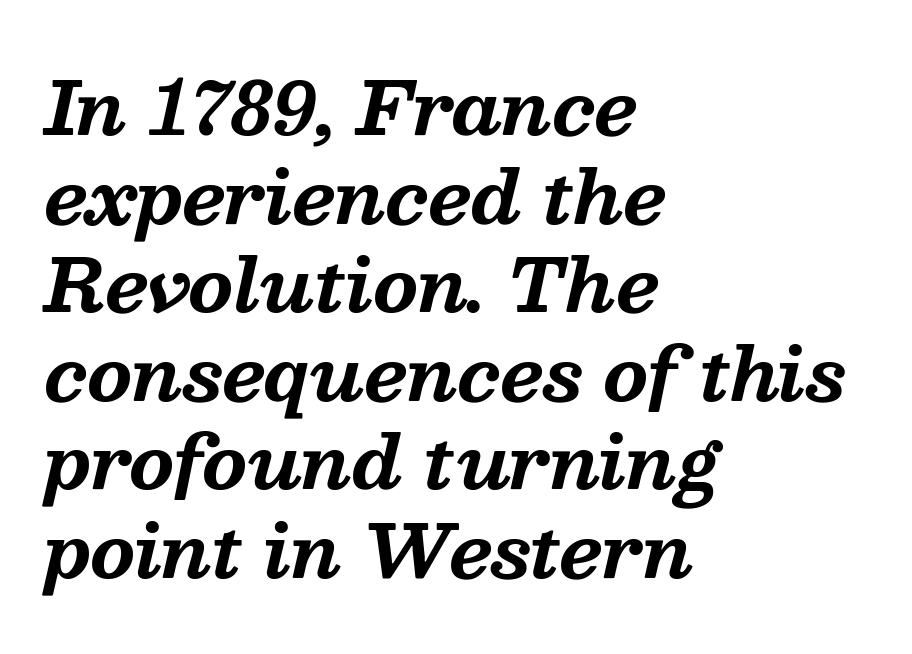
The image shows 72 px bold serif type, italic (leaning right); set left-aligned, line spacing 1.23x, normal letter spacing, not underlined; medium stroke contrast and a medium x-height.
